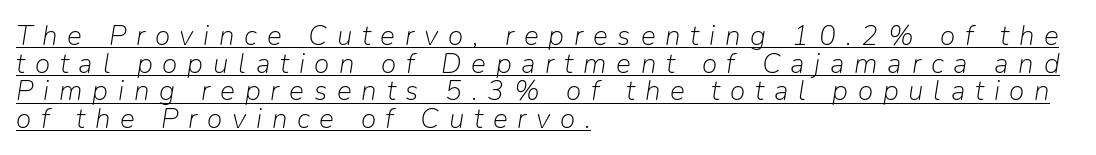
The image shows 28 px light type, italic (leaning right); set left-aligned, tight line spacing (0.99x), unusually wide letter spacing (+0.35 em), underlined; low stroke contrast and a medium x-height.
